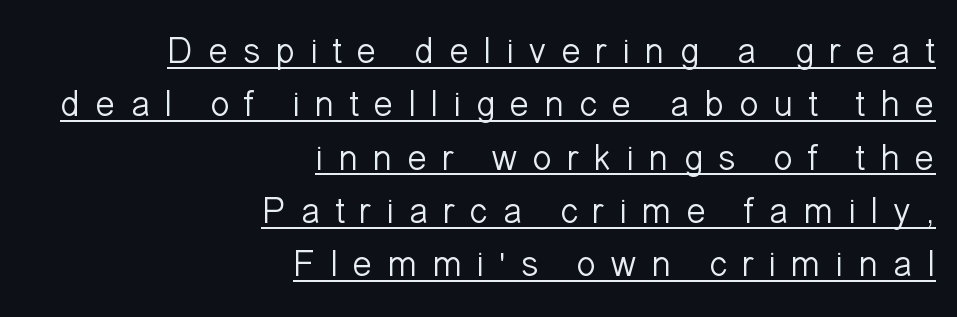
{"serif": "no", "italic": "no", "bold": "no", "weight": "light", "width": "normal", "stroke_contrast": "low", "x_height": "medium", "monospaced": "no", "underline": "yes", "align": "right", "line_spacing": "normal", "line_spacing_ratio": 1.44, "letter_spacing": "wide", "letter_spacing_em": 0.38, "glyph_px": 37}
